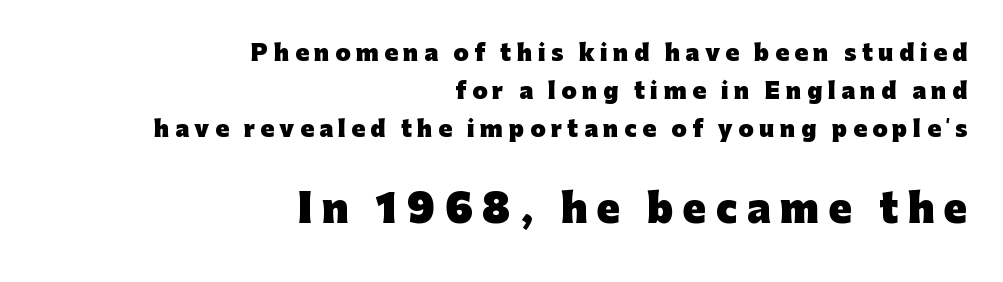
Q: Is the text bold? A: Yes.
Q: Is the text italic (slanted)? A: No, it is upright.
Q: Is the typeface a serif or a sans-serif typeface? A: Sans-serif.
Q: Is the text underlined? A: No.
Q: How is the paragraph aligned? A: Right-aligned.
Q: Is the spacing between letters normal or unusually wide? A: Unusually wide.
Q: Which block of text is set in a larger size, the first (top) or the second (bottom)? A: The second (bottom) one.
Q: Width (condensed, normal, or wide)? A: Normal.
Q: Stroke contrast? A: Low.
Q: x-height? A: Medium.
Q: Monospaced? A: No.
